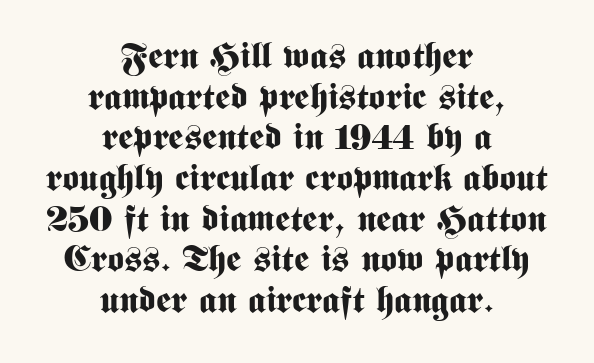
Q: Is the text bold? A: Yes.
Q: Is the text italic (slanted)? A: No, it is upright.
Q: Is the typeface a serif or a sans-serif typeface? A: Sans-serif.
Q: Is the text underlined? A: No.
Q: How is the paragraph aligned? A: Centered.
Q: Is the spacing between letters normal or unusually wide? A: Normal.
Q: Is the spacing between lines tight, normal or loose? A: Tight.
Q: Width (condensed, normal, or wide)? A: Condensed.
Q: Stroke contrast? A: Medium.
Q: x-height? A: Medium.
Q: Monospaced? A: No.
